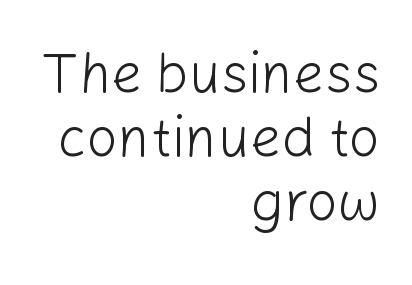
The face used here is a sans, in the tradition of grotesques and geometrics. This is not heavy type; no bold has been used. The gap between lines stays unmarked. Do the characters align in a grid? No, the font is proportional.
